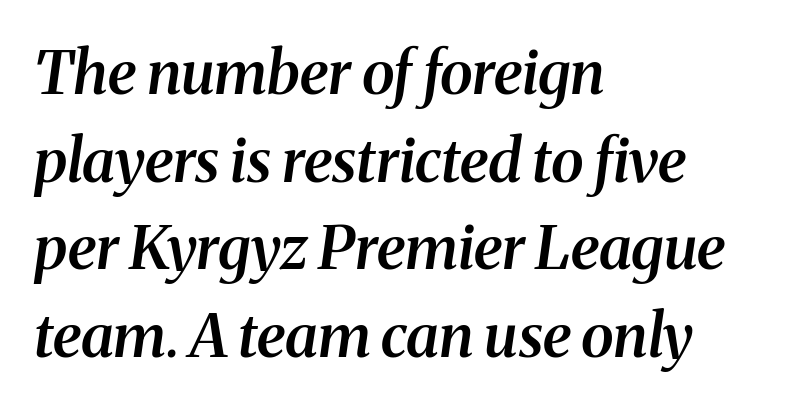
The image shows 60 px semibold serif type, italic (leaning right); set left-aligned, normal line spacing (1.46x), normal letter spacing, not underlined; medium stroke contrast and a medium x-height.
